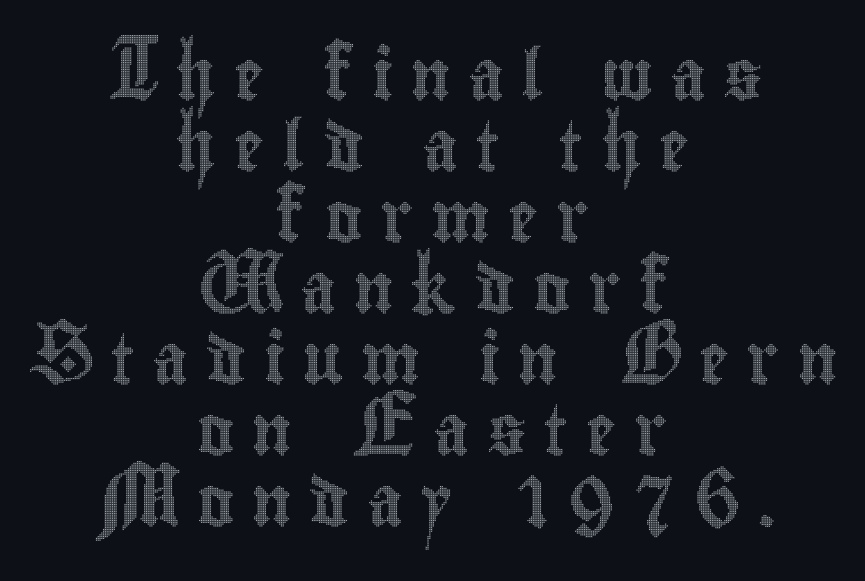
Spacing verdict: proportional, widths tailored to each character. The passage shown stacks its lines at a standard gap. Characters remain perfectly vertical along every line. Short note: letters widely spaced. Anything drawn beneath the words? Only blank space.
